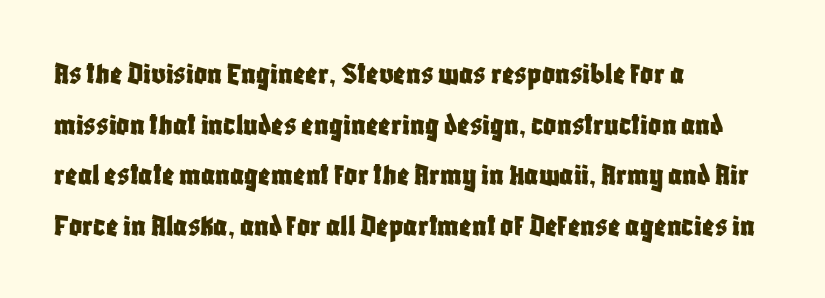
The image shows 32 px condensed sans-serif type, upright; set left-aligned, normal line spacing (1.58x), normal letter spacing, not underlined; low stroke contrast and a large x-height.
